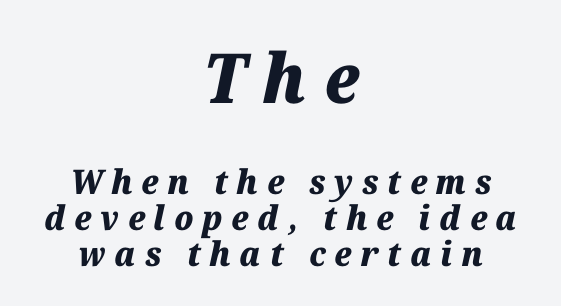
Q: Is the text bold? A: Yes.
Q: Is the text italic (slanted)? A: Yes, it leans right by about 12 degrees.
Q: Is the text underlined? A: No.
Q: How is the paragraph aligned? A: Centered.
Q: Is the spacing between letters normal or unusually wide? A: Unusually wide.
Q: Is the spacing between lines tight, normal or loose? A: Tight.
Q: Which block of text is set in a larger size, the first (top) or the second (bottom)? A: The first (top) one.
Q: Width (condensed, normal, or wide)? A: Normal.
Q: Stroke contrast? A: Medium.
Q: x-height? A: Medium.
Q: Monospaced? A: No.
